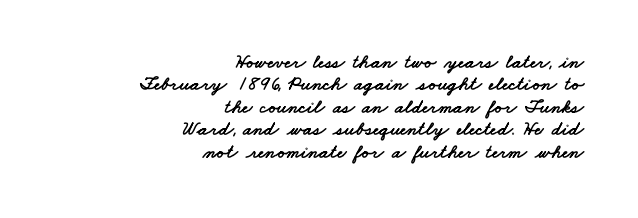
{"underline": "no", "align": "right", "line_spacing": "tight", "line_spacing_ratio": 1.12, "letter_spacing": "normal", "letter_spacing_em": 0.0, "glyph_px": 20}
